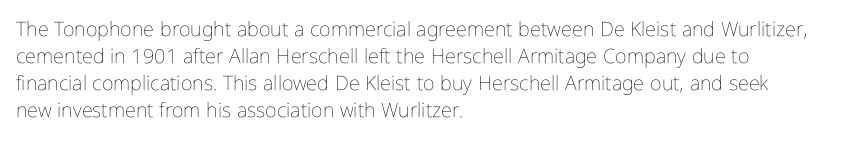
This sample uses an upright cut, with every glyph sitting square on the baseline. Reading down the column, the eye jumps a familiar distance to each next line. The horizontal fit of the characters is conventional and even. This is not heavy type; no bold has been used.
